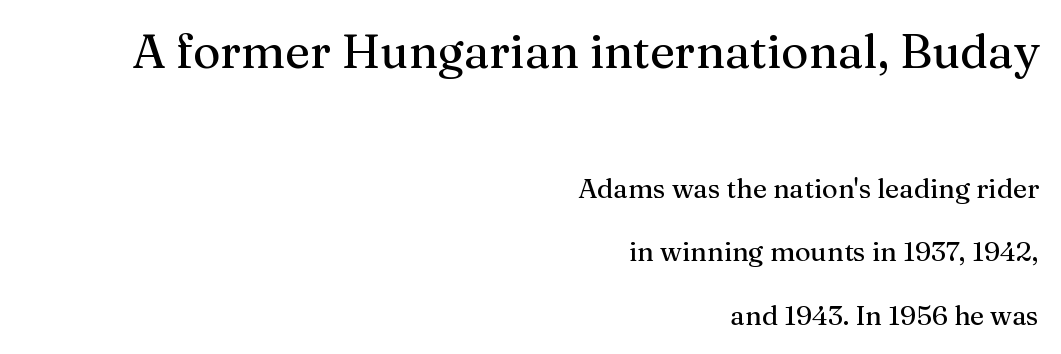
{"serif": "yes", "italic": "no", "width": "normal", "stroke_contrast": "medium", "x_height": "medium", "monospaced": "no", "underline": "no", "align": "right", "line_spacing": "loose", "line_spacing_ratio": 2.36, "letter_spacing": "normal", "letter_spacing_em": 0.0, "larger_block": "first", "size_ratio": 1.74, "glyph_px": 47}
